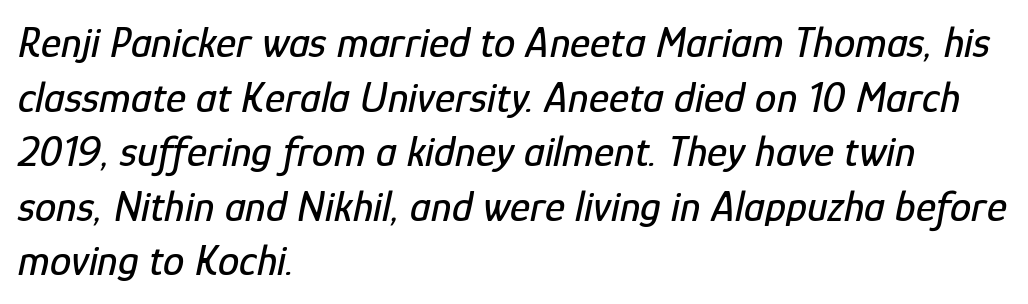
The gap between lines stays unmarked. These lines keep a tight, regular rhythm from letter to letter. All the whitespace from short lines collects on the right. The face used here is proportionally spaced, like ordinary book or web type. Honestly, the row spacing looks completely unremarkable. Compared with ordinary roman type, these characters are visibly tilted.
